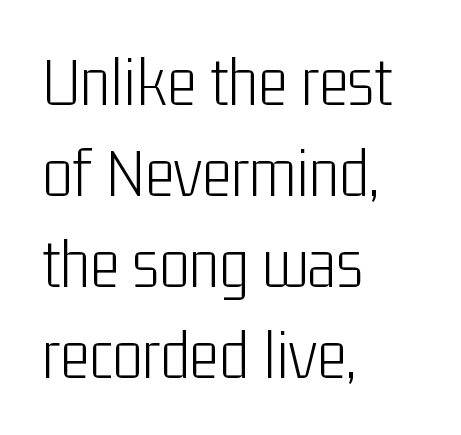
The compositor pushed each line to the left boundary. The glyphs are unaccompanied by any horizontal stroke below them. Stems and bowls with no extra thickness — not bold. Compared with typical body copy, the letter spacing here is the same. Students, observe: this is what conventionally led text looks like.
